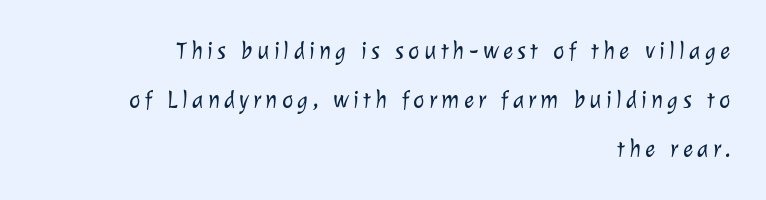
The passage shown is not underscored anywhere. The font is comparable to plain body text, perhaps lighter. This sample is right-justified, so line beginnings fall wherever the words allow. The lines are spread far apart with generous leading.
